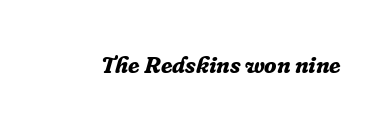
Q: Is the text bold? A: Yes.
Q: Is the text italic (slanted)? A: Yes, it leans right by about 16 degrees.
Q: Is the text underlined? A: No.
Q: Is the spacing between letters normal or unusually wide? A: Normal.
